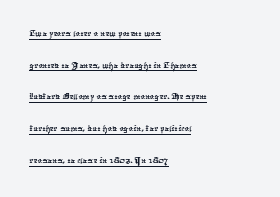
Q: Is the text underlined? A: Yes.
Q: How is the paragraph aligned? A: Left-aligned.
Q: Is the spacing between letters normal or unusually wide? A: Normal.
Q: Is the spacing between lines tight, normal or loose? A: Normal.
